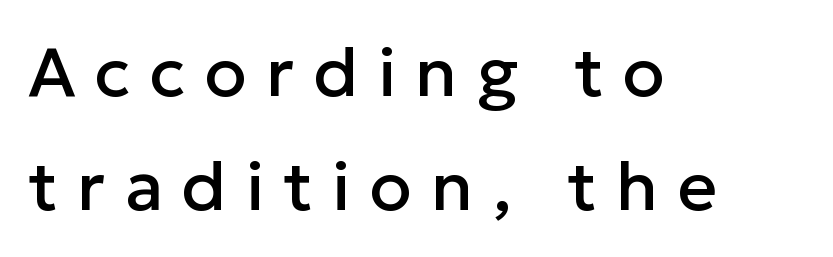
{"serif": "no", "italic": "no", "width": "normal", "stroke_contrast": "low", "x_height": "medium", "monospaced": "no", "underline": "no", "align": "left", "line_spacing": "normal", "line_spacing_ratio": 1.65, "letter_spacing": "wide", "letter_spacing_em": 0.28, "glyph_px": 69}
